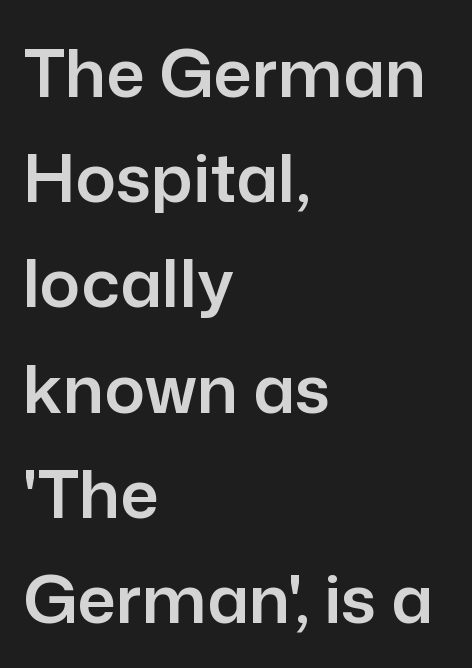
The image shows 67 px sans-serif type, upright; set left-aligned, normal line spacing (1.57x), normal letter spacing, not underlined; low stroke contrast and a medium x-height.
